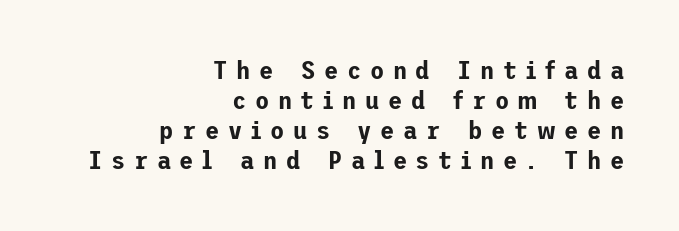
{"italic": "no", "underline": "no", "align": "right", "line_spacing_ratio": 1.16, "letter_spacing": "wide", "letter_spacing_em": 0.33, "glyph_px": 26}
